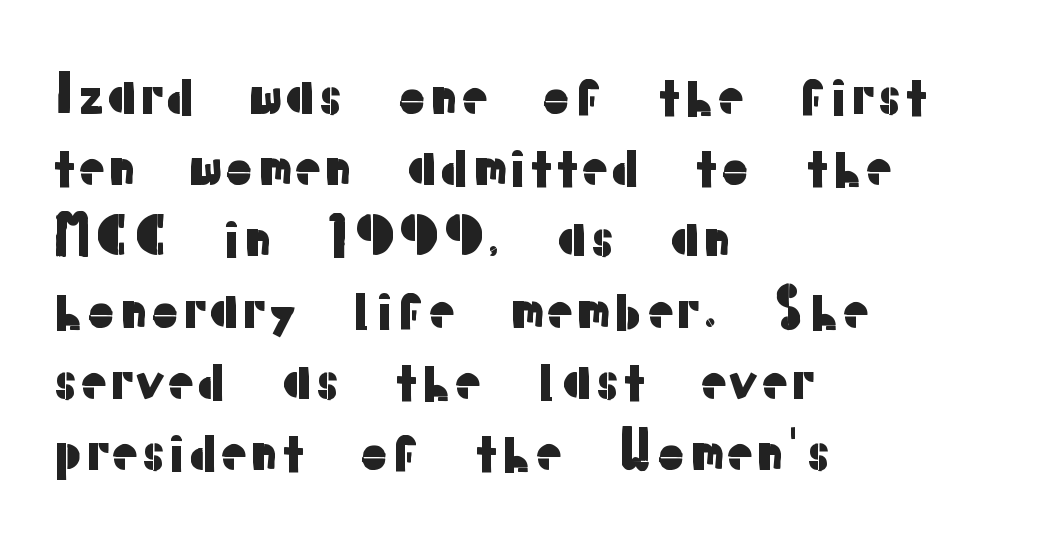
Q: Is the text italic (slanted)? A: No, it is upright.
Q: Is the typeface a serif or a sans-serif typeface? A: Sans-serif.
Q: Is the text underlined? A: No.
Q: How is the paragraph aligned? A: Left-aligned.
Q: Is the spacing between letters normal or unusually wide? A: Normal.
Q: Is the spacing between lines tight, normal or loose? A: Normal.
Q: Width (condensed, normal, or wide)? A: Normal.
Q: Stroke contrast? A: Low.
Q: x-height? A: Medium.
Q: Monospaced? A: No.
